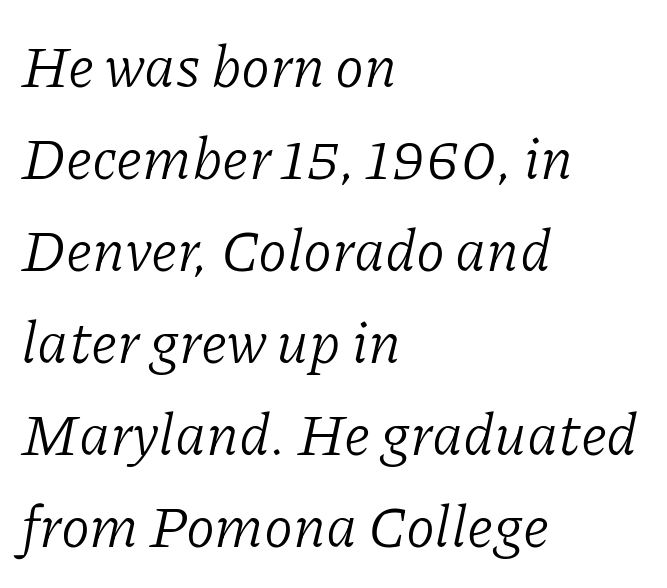
{"serif": "yes", "italic": "yes", "lean": "right", "slant_degrees": 11, "bold": "no", "weight": "light", "width": "normal", "stroke_contrast": "low", "x_height": "medium", "monospaced": "no", "underline": "no", "align": "left", "line_spacing": "normal", "line_spacing_ratio": 1.56, "letter_spacing": "normal", "letter_spacing_em": 0.0, "glyph_px": 59}
